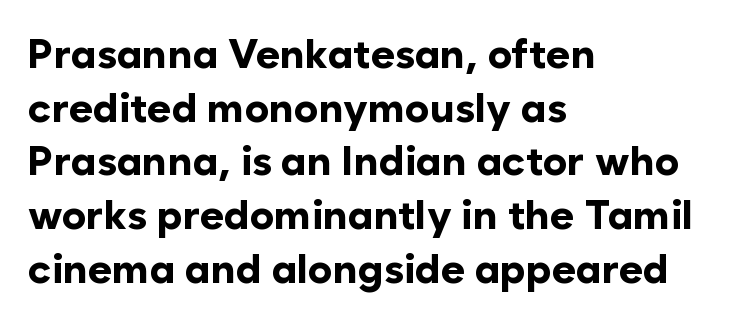
The image shows 41 px bold sans-serif type, upright; set left-aligned, normal line spacing (1.31x), normal letter spacing, not underlined; low stroke contrast and a medium x-height.
